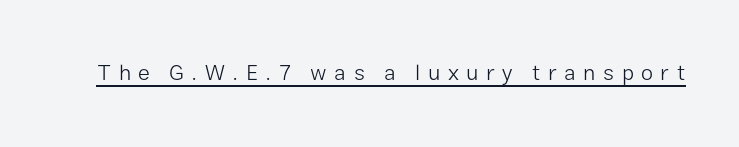
{"italic": "no", "bold": "no", "underline": "yes", "letter_spacing": "wide", "letter_spacing_em": 0.34, "glyph_px": 22}
